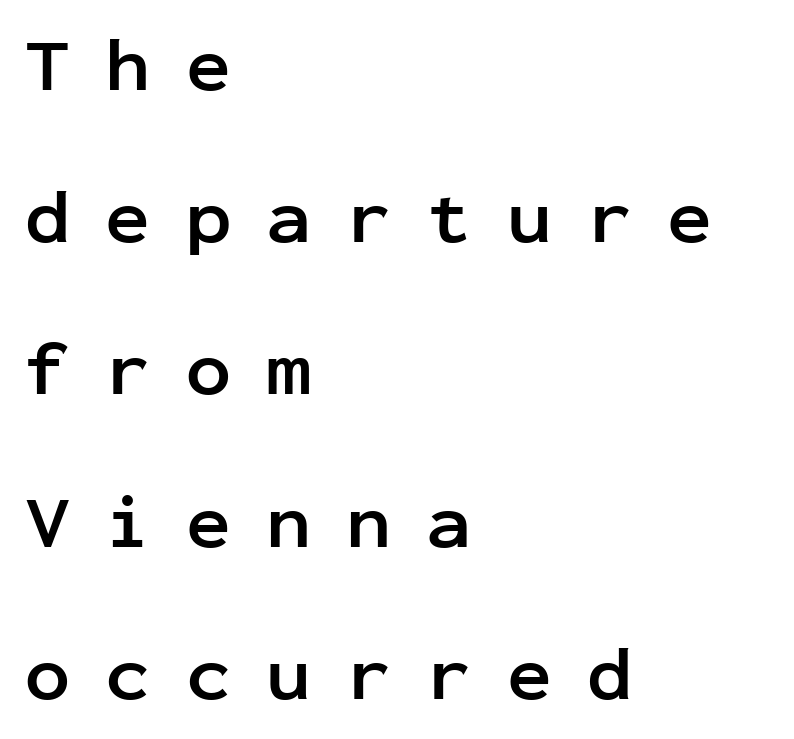
{"serif": "no", "italic": "no", "bold": "yes", "weight": "semibold", "width": "normal", "stroke_contrast": "low", "x_height": "medium", "monospaced": "yes", "underline": "no", "align": "left", "line_spacing": "loose", "line_spacing_ratio": 2.03, "letter_spacing": "wide", "letter_spacing_em": 0.47, "glyph_px": 75}
